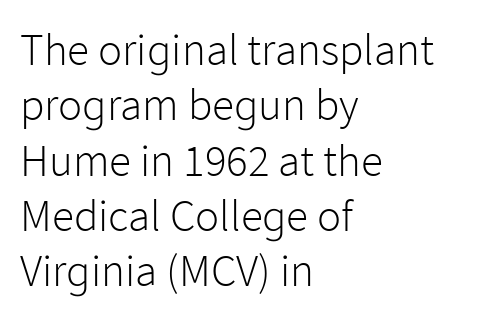
Q: Is the text bold? A: No.
Q: Is the text italic (slanted)? A: No, it is upright.
Q: Is the typeface a serif or a sans-serif typeface? A: Sans-serif.
Q: Is the text underlined? A: No.
Q: How is the paragraph aligned? A: Left-aligned.
Q: Is the spacing between letters normal or unusually wide? A: Normal.
Q: Width (condensed, normal, or wide)? A: Normal.
Q: Stroke contrast? A: Low.
Q: x-height? A: Medium.
Q: Monospaced? A: No.
